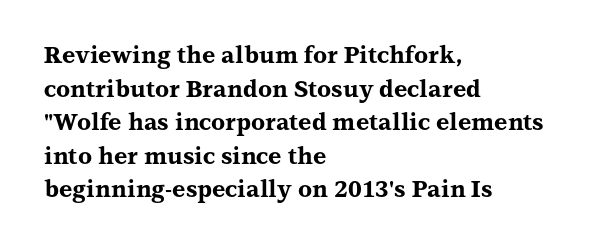
The image shows 23 px bold type, upright; set left-aligned, normal line spacing (1.46x), normal letter spacing, not underlined.
